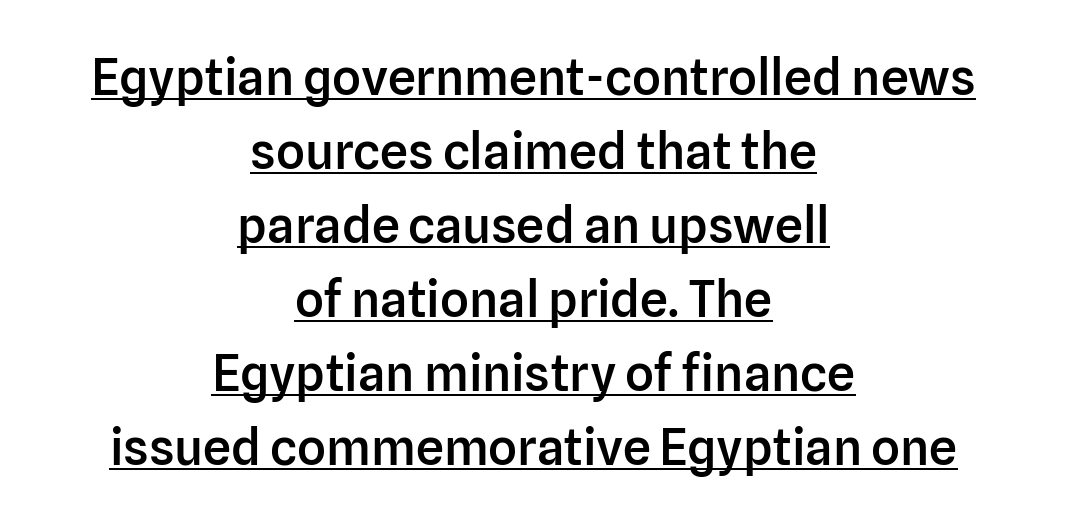
In terms of letterform style, serifs are entirely absent. Proportional: the letters do not fall into vertical columns. Compared with undecorated copy, this sample adds a rule below the words. The letters sit at their default tracking, neither squeezed nor spread.
